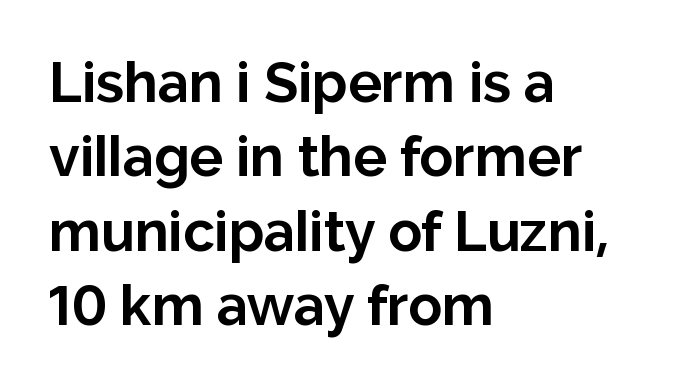
{"serif": "no", "italic": "no", "bold": "yes", "weight": "bold", "width": "normal", "stroke_contrast": "low", "x_height": "medium", "monospaced": "no", "underline": "no", "align": "left", "line_spacing": "normal", "line_spacing_ratio": 1.33, "letter_spacing": "normal", "letter_spacing_em": 0.0, "glyph_px": 56}
